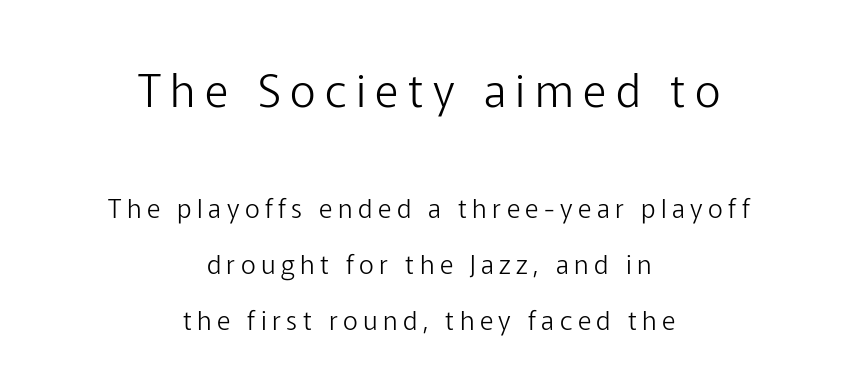
The image shows 45 px light sans-serif type, upright; set centered, loose line spacing (2.15x), unusually wide letter spacing (+0.21 em), not underlined; the first (top) block is 1.73x larger; low stroke contrast and a medium x-height.
